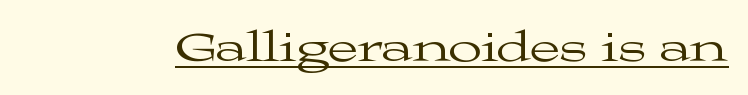
Q: Is the text bold? A: No.
Q: Is the text italic (slanted)? A: No, it is upright.
Q: Is the typeface a serif or a sans-serif typeface? A: Serif.
Q: Is the text underlined? A: Yes.
Q: Is the spacing between letters normal or unusually wide? A: Normal.
Q: Width (condensed, normal, or wide)? A: Wide.
Q: Stroke contrast? A: Medium.
Q: x-height? A: Medium.
Q: Monospaced? A: No.
